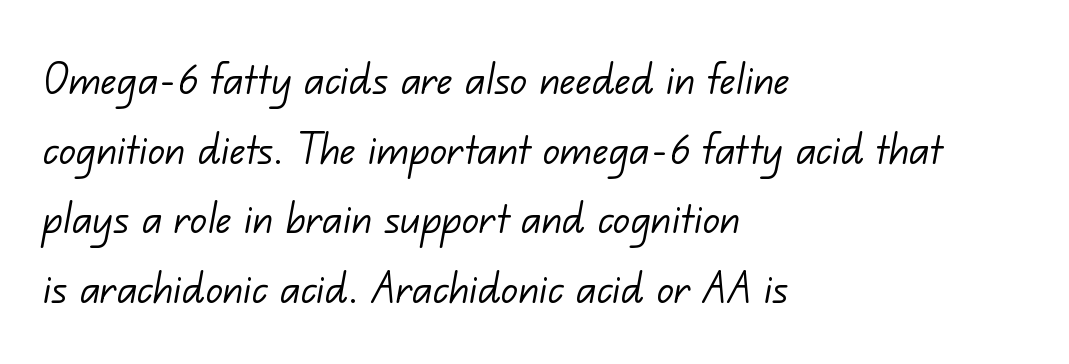
Q: Is the text bold? A: No.
Q: Is the typeface a serif or a sans-serif typeface? A: Sans-serif.
Q: Is the text underlined? A: No.
Q: How is the paragraph aligned? A: Left-aligned.
Q: Is the spacing between letters normal or unusually wide? A: Normal.
Q: Is the spacing between lines tight, normal or loose? A: Normal.
Q: Width (condensed, normal, or wide)? A: Normal.
Q: Stroke contrast? A: Low.
Q: x-height? A: Small.
Q: Monospaced? A: No.
